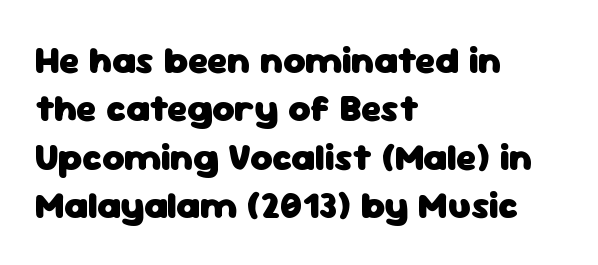
Q: Is the text bold? A: Yes.
Q: Is the text italic (slanted)? A: No, it is upright.
Q: Is the typeface a serif or a sans-serif typeface? A: Sans-serif.
Q: Is the text underlined? A: No.
Q: How is the paragraph aligned? A: Left-aligned.
Q: Is the spacing between letters normal or unusually wide? A: Normal.
Q: Is the spacing between lines tight, normal or loose? A: Normal.
Q: Width (condensed, normal, or wide)? A: Normal.
Q: Stroke contrast? A: Low.
Q: x-height? A: Medium.
Q: Monospaced? A: No.
